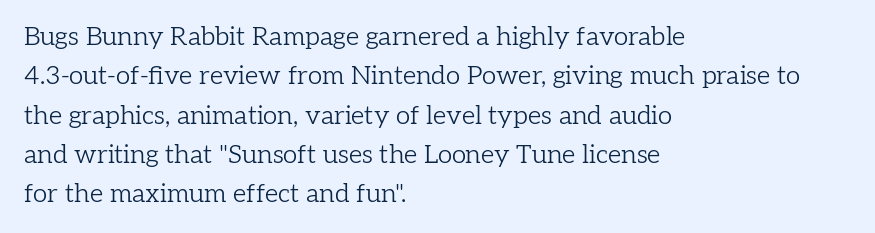
The image shows 26 px text type, upright; set left-aligned, normal line spacing (1.51x), normal letter spacing, not underlined.
